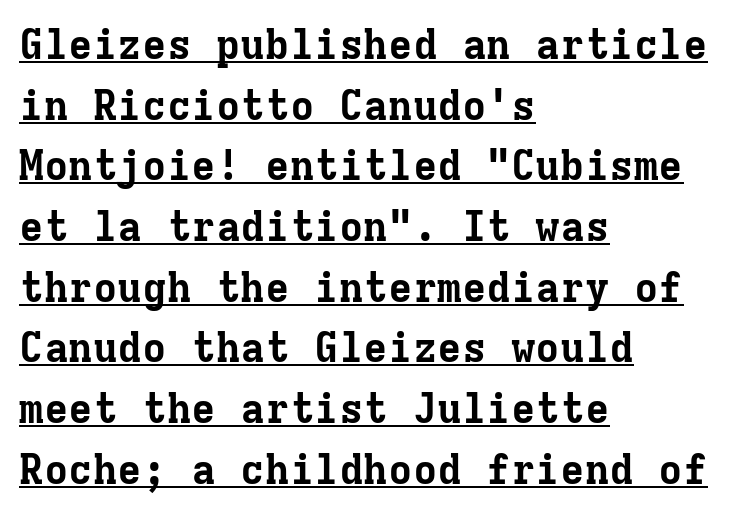
{"serif": "yes", "italic": "no", "bold": "yes", "weight": "bold", "width": "normal", "stroke_contrast": "low", "x_height": "medium", "monospaced": "yes", "underline": "yes", "align": "left", "line_spacing": "normal", "line_spacing_ratio": 1.48, "letter_spacing": "normal", "letter_spacing_em": 0.0, "glyph_px": 41}
